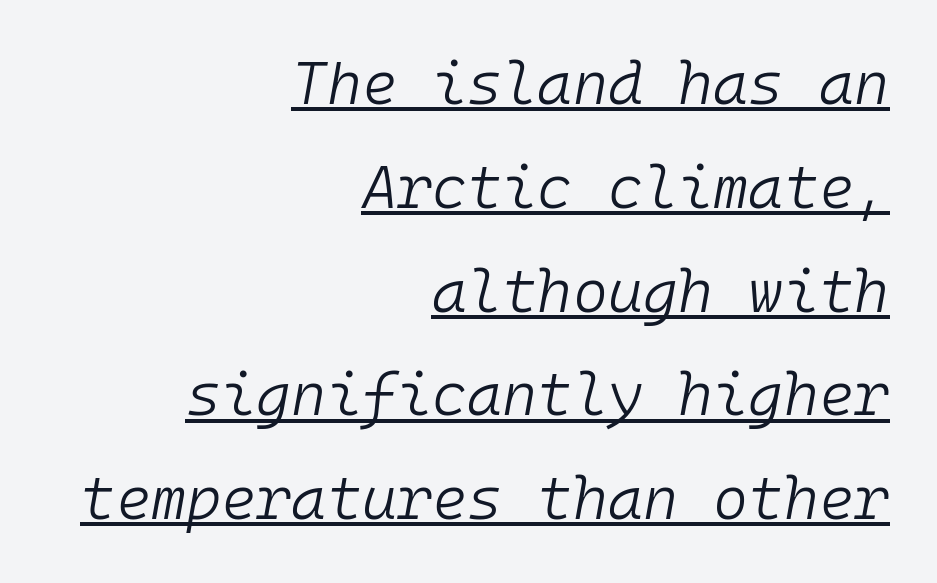
{"italic": "yes", "lean": "right", "slant_degrees": 10, "bold": "no", "weight": "light", "width": "normal", "stroke_contrast": "low", "x_height": "medium", "monospaced": "yes", "underline": "yes", "align": "right", "line_spacing_ratio": 1.73, "letter_spacing": "normal", "letter_spacing_em": 0.0, "glyph_px": 60}
